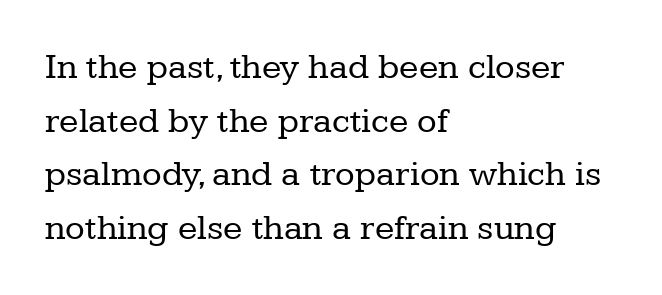
The image shows 36 px regular-weight serif type, upright; set left-aligned, normal line spacing (1.49x), normal letter spacing, not underlined; low stroke contrast and a medium x-height.
